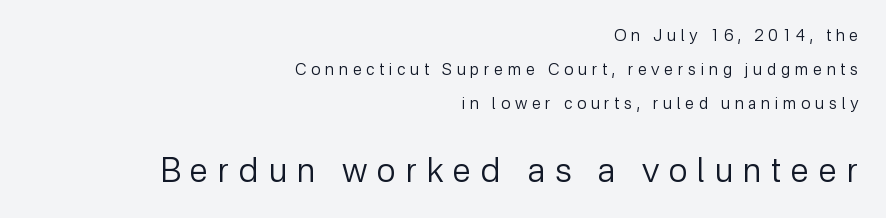
The image shows 33 px regular-weight sans-serif type, upright; set right-aligned, loose line spacing (2.11x), unusually wide letter spacing (+0.3 em), not underlined; the second (bottom) block is 2.06x larger; low stroke contrast and a medium x-height.
